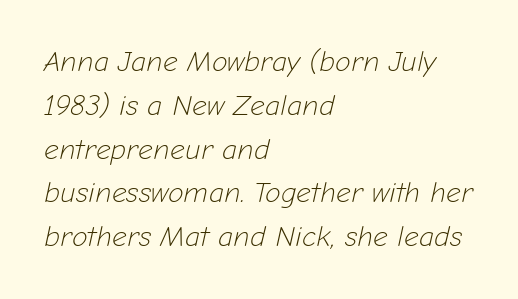
The image shows 29 px light type, italic (leaning right); set left-aligned, normal line spacing (1.51x), normal letter spacing, not underlined; low stroke contrast and a medium x-height.
